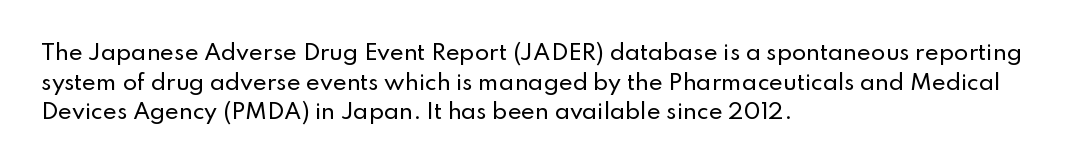
The image shows 21 px text type, upright; set left-aligned, normal line spacing (1.41x), normal letter spacing, not underlined.
